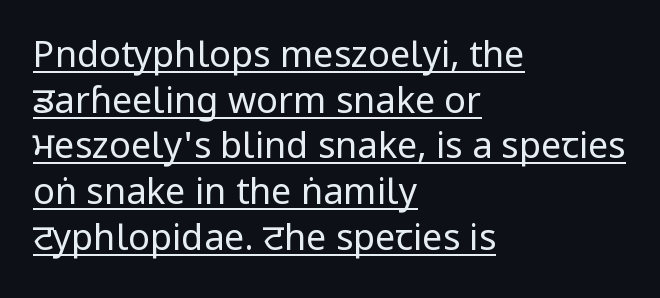
{"serif": "no", "italic": "no", "bold": "no", "weight": "regular", "width": "condensed", "stroke_contrast": "low", "x_height": "large", "monospaced": "no", "underline": "yes", "align": "left", "line_spacing": "normal", "line_spacing_ratio": 1.27, "letter_spacing": "normal", "letter_spacing_em": 0.0, "glyph_px": 36}
